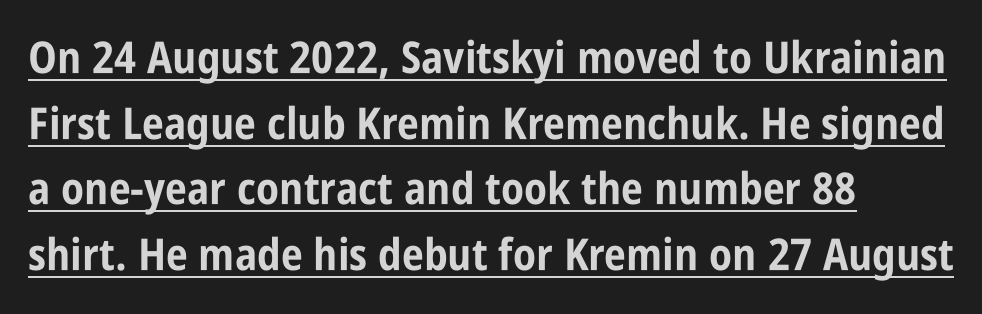
The image shows 44 px bold, condensed sans-serif type, upright; set left-aligned, normal line spacing (1.49x), normal letter spacing, underlined; low stroke contrast and a large x-height.
